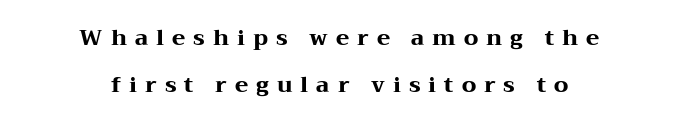
Q: Is the text bold? A: Yes.
Q: Is the text italic (slanted)? A: No, it is upright.
Q: Is the text underlined? A: No.
Q: How is the paragraph aligned? A: Centered.
Q: Is the spacing between letters normal or unusually wide? A: Unusually wide.
Q: Is the spacing between lines tight, normal or loose? A: Loose.
